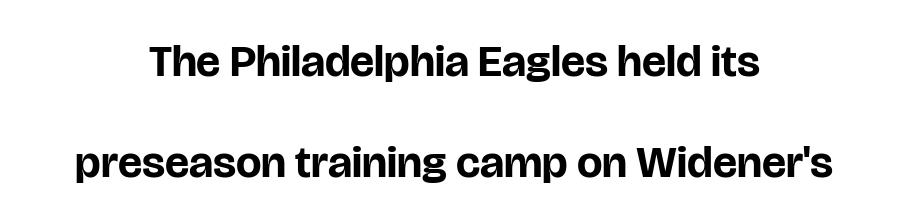
Q: Is the text bold? A: Yes.
Q: Is the text italic (slanted)? A: No, it is upright.
Q: Is the typeface a serif or a sans-serif typeface? A: Sans-serif.
Q: Is the text underlined? A: No.
Q: How is the paragraph aligned? A: Centered.
Q: Is the spacing between letters normal or unusually wide? A: Normal.
Q: Is the spacing between lines tight, normal or loose? A: Loose.
Q: Width (condensed, normal, or wide)? A: Normal.
Q: Stroke contrast? A: Low.
Q: x-height? A: Large.
Q: Monospaced? A: No.
